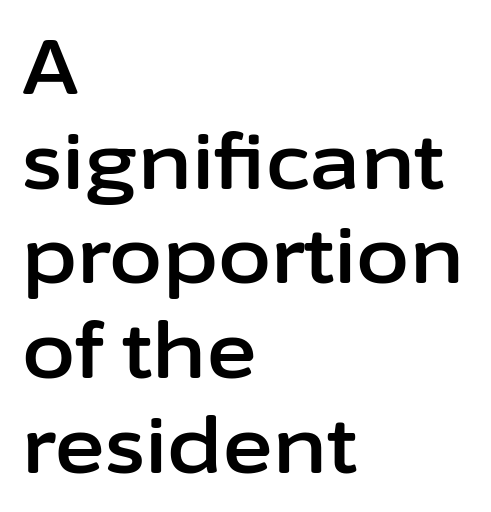
Letter spacing: default. Italic? Not at all — the glyphs are vertical. Note: no serifs on the glyphs. Proportional: the letters do not fall into vertical columns. Leftover space on each line is placed entirely after the last word. The passage shown is not underscored anywhere.
